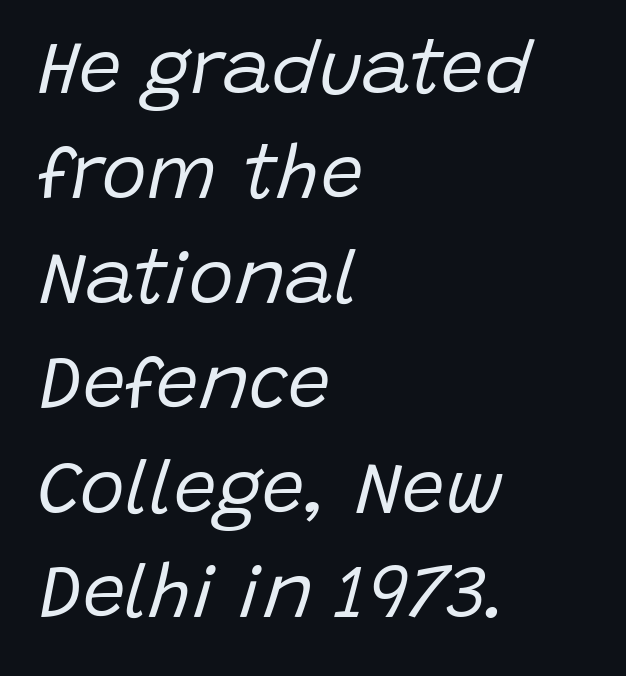
Unbolded letterforms with no extra heft. The lettering tilts uniformly, giving the passage an italic look. Think of a printed novel: that variable character pitch is what you see here. The foot of each line stays bare and open. Short note: letters normally spaced.
